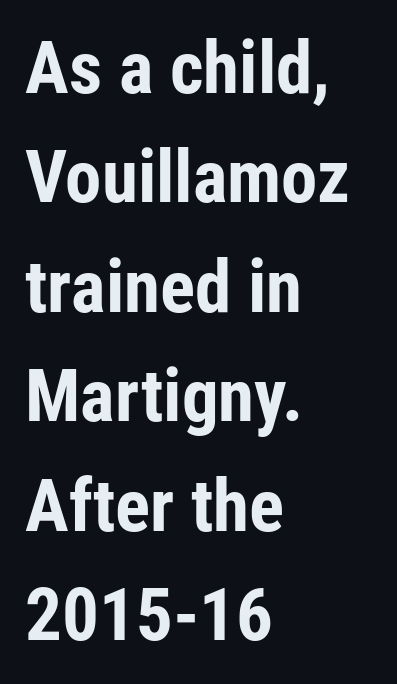
Q: Is the text bold? A: Yes.
Q: Is the text italic (slanted)? A: No, it is upright.
Q: Is the typeface a serif or a sans-serif typeface? A: Sans-serif.
Q: Is the text underlined? A: No.
Q: How is the paragraph aligned? A: Left-aligned.
Q: Is the spacing between letters normal or unusually wide? A: Normal.
Q: Is the spacing between lines tight, normal or loose? A: Normal.
Q: Width (condensed, normal, or wide)? A: Condensed.
Q: Stroke contrast? A: Low.
Q: x-height? A: Medium.
Q: Monospaced? A: No.
